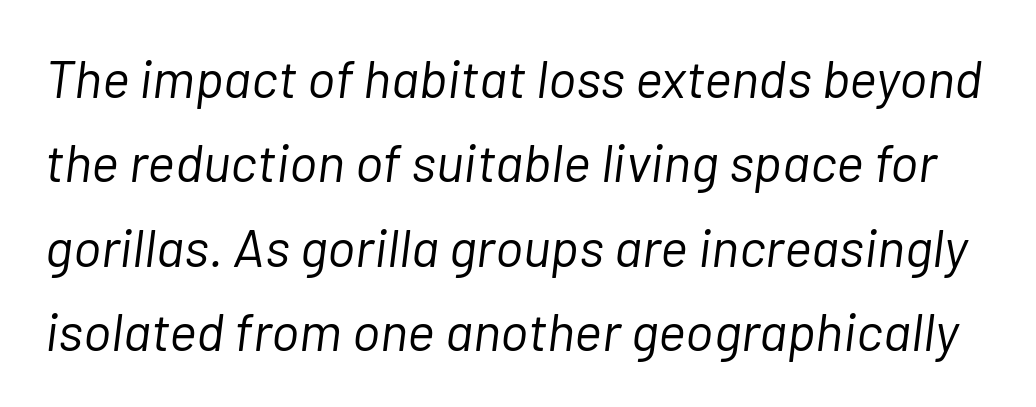
Reading down the column, the eye jumps a familiar distance to each next line. A typesetter would mark this as italic. Descenders are the only things crossing below the line. A typesetter would call this proportional, since set widths differ per character. Standard letterfit; no display-style spreading of the glyphs.
